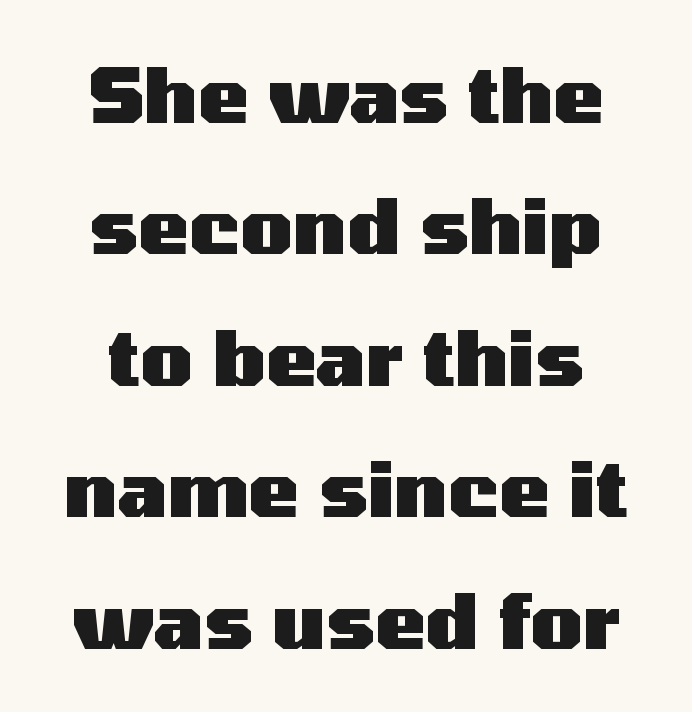
{"serif": "no", "italic": "no", "bold": "yes", "weight": "heavy", "width": "wide", "stroke_contrast": "medium", "x_height": "medium", "monospaced": "no", "underline": "no", "line_spacing_ratio": 1.73, "letter_spacing": "normal", "letter_spacing_em": 0.0, "glyph_px": 76}
